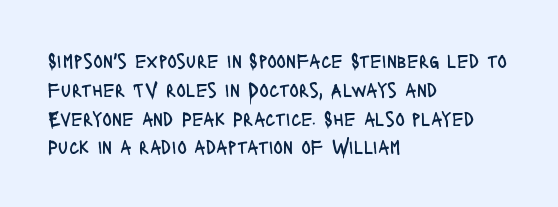
Vertical strokes here are truly vertical. The typesetting does not lean heavy: it is not bold. These lines keep a tight, regular rhythm from letter to letter. Anything drawn beneath the words? Only blank space. The designer left line spacing at the default. Caption: multi-line text, flush left, ragged right.
